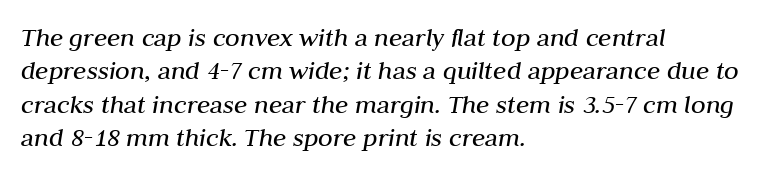
The font is comparable to plain body text, perhaps lighter. Nothing unusual about the tracking: characters are spaced as the font intends. Horizontally, the lines are justified to the leading edge only. The specimen omits any rule beneath the text block's lines. A typesetter would mark this as italic.
